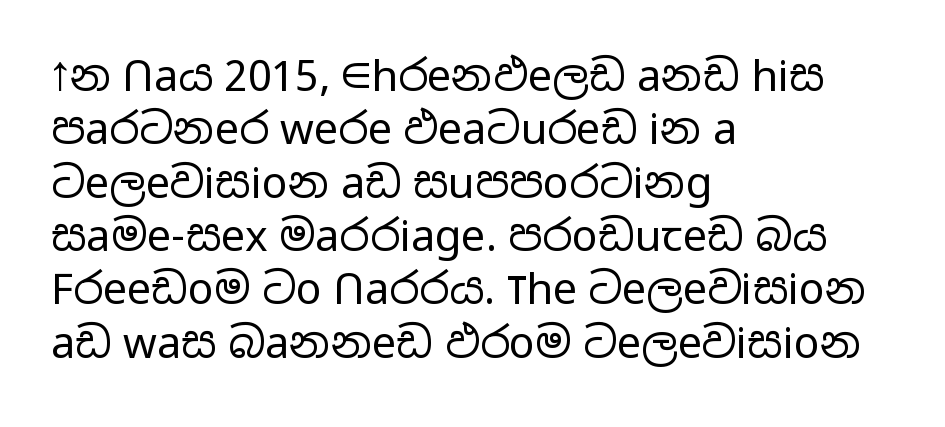
Q: Is the text bold? A: No.
Q: Is the text italic (slanted)? A: No, it is upright.
Q: Is the typeface a serif or a sans-serif typeface? A: Sans-serif.
Q: Is the text underlined? A: No.
Q: How is the paragraph aligned? A: Left-aligned.
Q: Is the spacing between letters normal or unusually wide? A: Normal.
Q: Width (condensed, normal, or wide)? A: Wide.
Q: Stroke contrast? A: Low.
Q: x-height? A: Medium.
Q: Monospaced? A: No.
